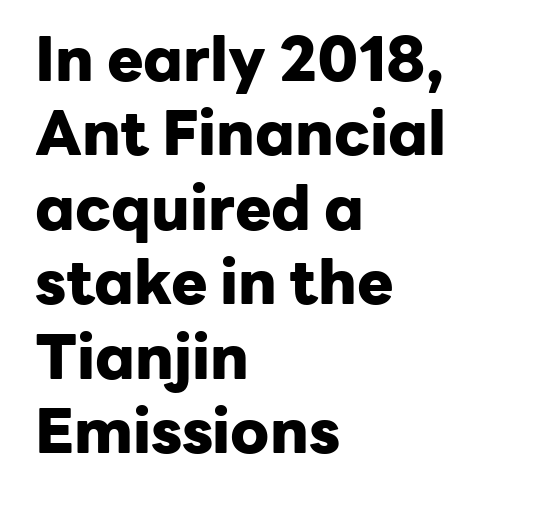
The image shows 61 px heavy sans-serif type, upright; set left-aligned, line spacing 1.22x, normal letter spacing, not underlined; low stroke contrast and a medium x-height.
